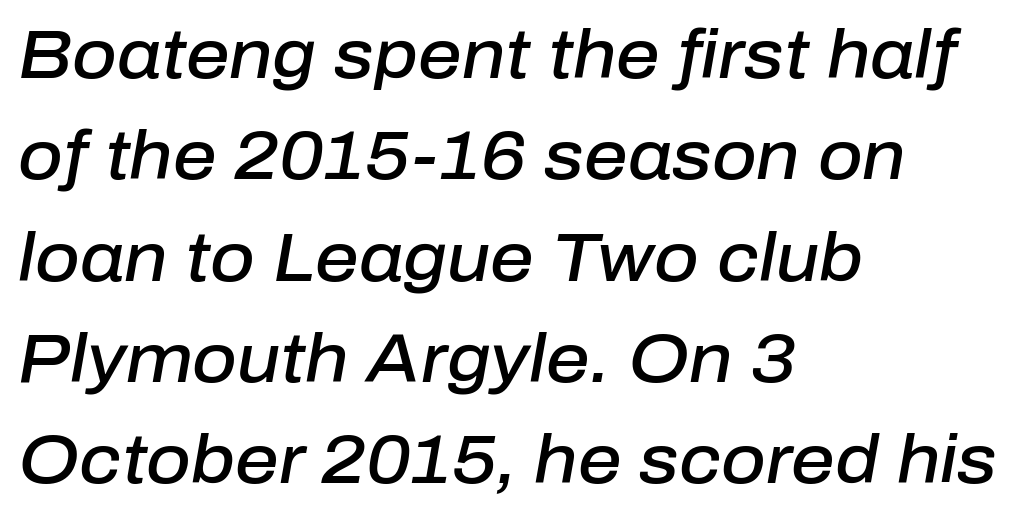
{"italic": "yes", "lean": "right", "slant_degrees": 10, "bold": "semi", "weight": "semibold", "width": "normal", "stroke_contrast": "low", "x_height": "medium", "monospaced": "no", "underline": "no", "align": "left", "line_spacing": "normal", "line_spacing_ratio": 1.49, "letter_spacing": "normal", "letter_spacing_em": 0.0, "glyph_px": 68}
